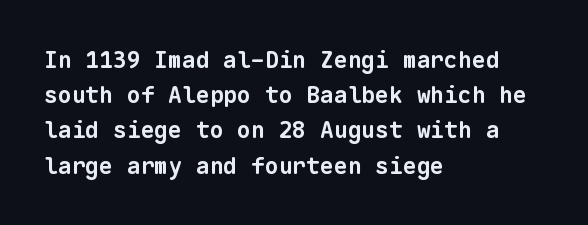
Q: Is the text bold? A: Yes.
Q: Is the text underlined? A: No.
Q: How is the paragraph aligned? A: Left-aligned.
Q: Is the spacing between letters normal or unusually wide? A: Normal.
Q: Is the spacing between lines tight, normal or loose? A: Normal.
